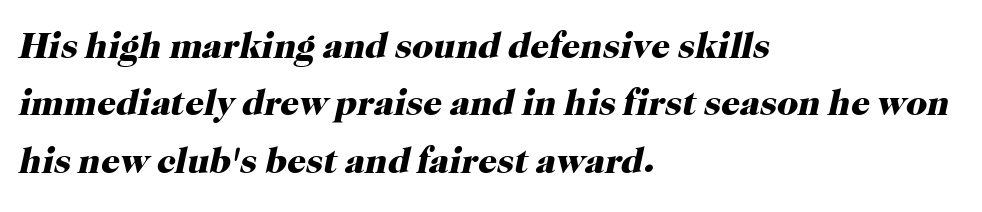
The image shows 37 px heavy serif type, italic (leaning right); set left-aligned, normal line spacing (1.55x), normal letter spacing, not underlined; high stroke contrast and a medium x-height.
